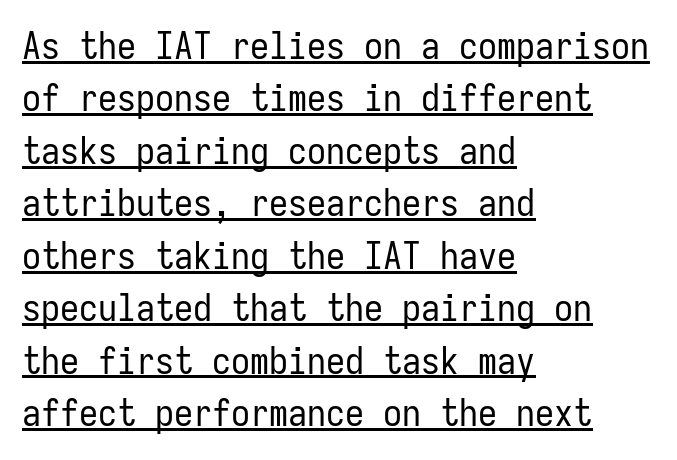
Spacing between characters is what you'd get straight out of the box. What kind of face is this? One without serifs — a sans. Quick note: interline space is typical. Each letter, wide or thin by design, is forced into the same width here. Stems and bowls with no extra thickness — not bold.
